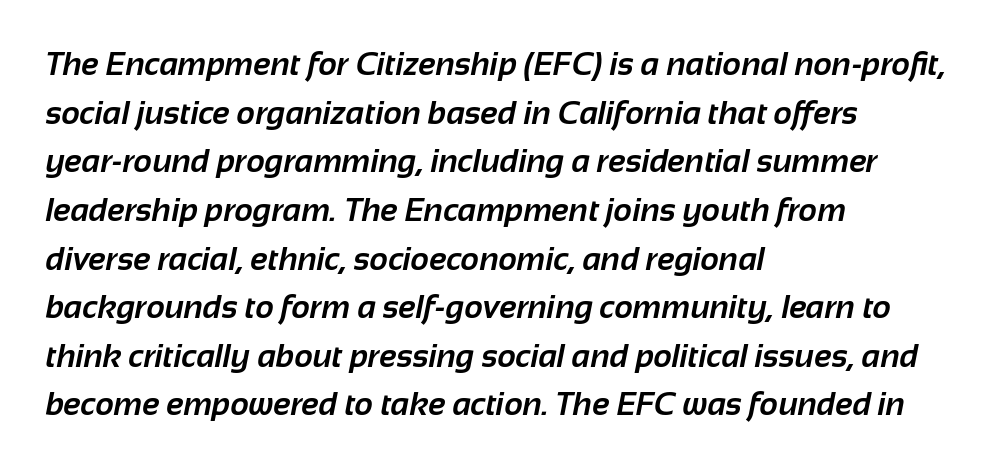
Q: Is the text bold? A: Yes.
Q: Is the typeface a serif or a sans-serif typeface? A: Sans-serif.
Q: Is the text underlined? A: No.
Q: How is the paragraph aligned? A: Left-aligned.
Q: Is the spacing between letters normal or unusually wide? A: Normal.
Q: Is the spacing between lines tight, normal or loose? A: Normal.
Q: Width (condensed, normal, or wide)? A: Normal.
Q: Stroke contrast? A: Low.
Q: x-height? A: Medium.
Q: Monospaced? A: No.
